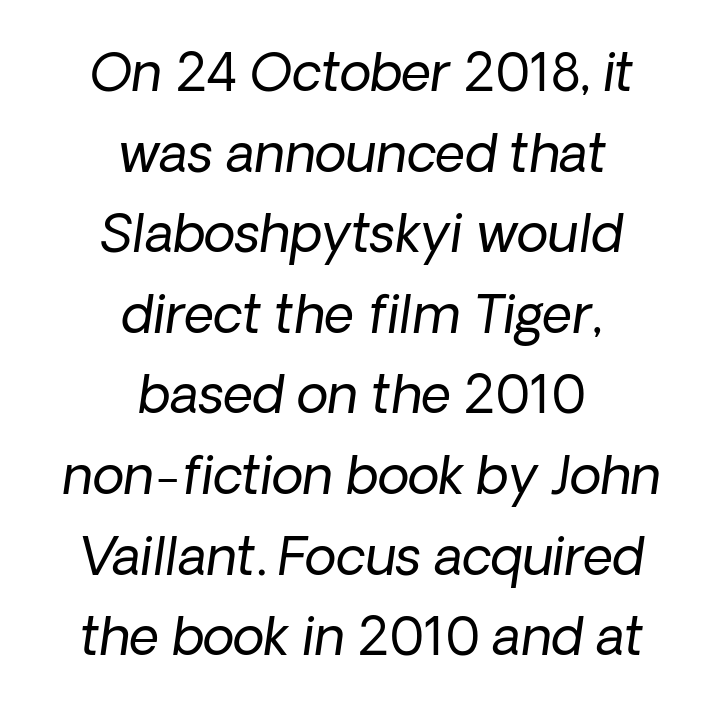
Quick note: underline off. These lines were composed using italics. Nothing unusual about the tracking: characters are spaced as the font intends. This is not heavy type; no bold has been used. Short and long lines alike share a common midpoint. Evenly set lines give the paragraph a standard silhouette.
